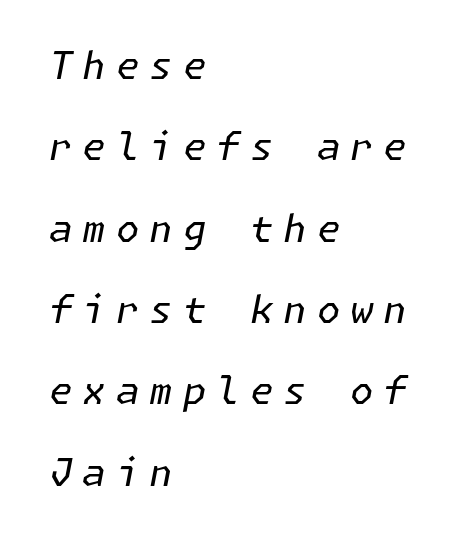
Q: Is the text bold? A: No.
Q: Is the text italic (slanted)? A: Yes, it leans right by about 11 degrees.
Q: Is the text underlined? A: No.
Q: How is the paragraph aligned? A: Left-aligned.
Q: Is the spacing between letters normal or unusually wide? A: Unusually wide.
Q: Is the spacing between lines tight, normal or loose? A: Loose.
Q: Width (condensed, normal, or wide)? A: Normal.
Q: Stroke contrast? A: Low.
Q: x-height? A: Medium.
